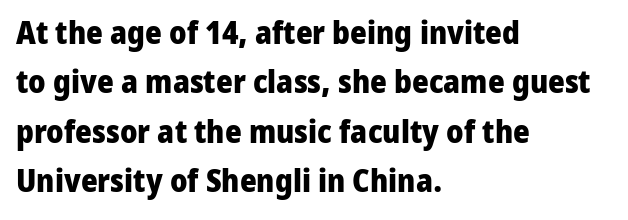
Q: Is the text bold? A: Yes.
Q: Is the text italic (slanted)? A: No, it is upright.
Q: Is the typeface a serif or a sans-serif typeface? A: Sans-serif.
Q: Is the text underlined? A: No.
Q: How is the paragraph aligned? A: Left-aligned.
Q: Is the spacing between letters normal or unusually wide? A: Normal.
Q: Is the spacing between lines tight, normal or loose? A: Normal.
Q: Width (condensed, normal, or wide)? A: Normal.
Q: Stroke contrast? A: Low.
Q: x-height? A: Medium.
Q: Monospaced? A: No.
